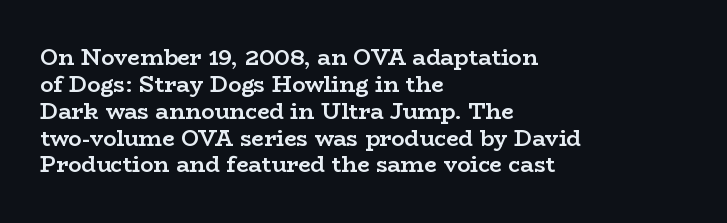
{"italic": "no", "bold": "yes", "underline": "no", "align": "left", "line_spacing_ratio": 1.22, "letter_spacing": "normal", "letter_spacing_em": 0.0, "glyph_px": 22}
